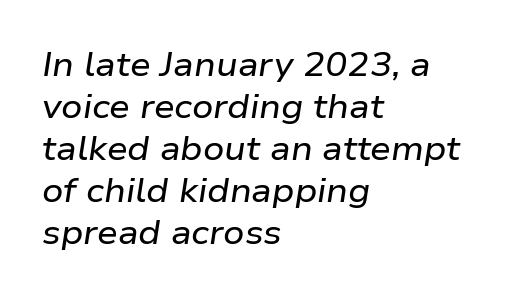
In terms of letterspacing, this is plain default setting. Caption: multi-line text, flush left, ragged right. Do the characters align in a grid? No, the font is proportional. This sample uses an oblique cut, with every glyph tilted off the vertical. Horizontal bands of white between lines are of average thickness.
